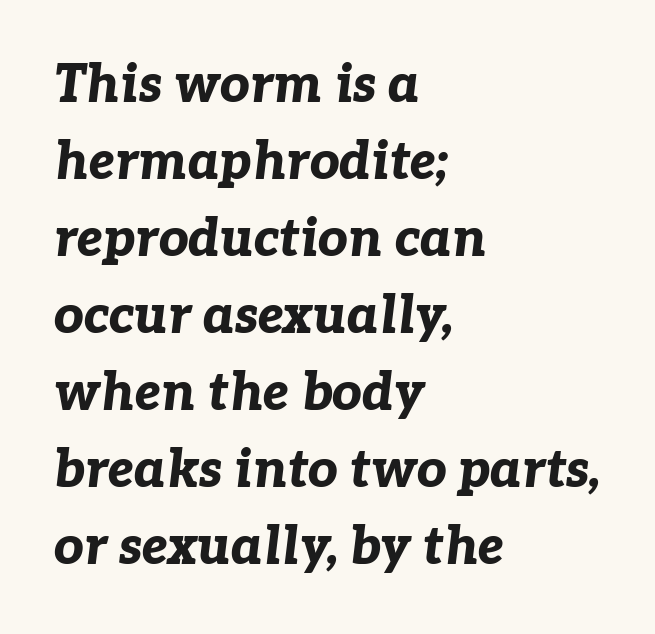
{"italic": "yes", "lean": "right", "slant_degrees": 7, "bold": "yes", "weight": "bold", "width": "normal", "stroke_contrast": "low", "x_height": "medium", "monospaced": "no", "underline": "no", "align": "left", "line_spacing": "normal", "line_spacing_ratio": 1.48, "letter_spacing": "normal", "letter_spacing_em": 0.0, "glyph_px": 52}
